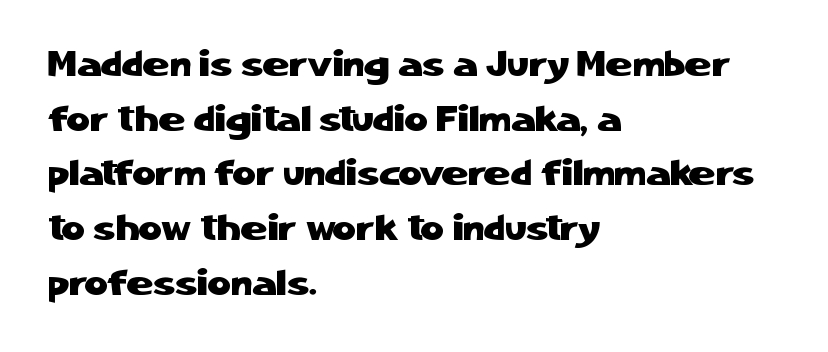
{"serif": "no", "italic": "no", "width": "normal", "stroke_contrast": "low", "x_height": "medium", "monospaced": "no", "underline": "no", "align": "left", "line_spacing": "normal", "line_spacing_ratio": 1.52, "letter_spacing": "normal", "letter_spacing_em": 0.0, "glyph_px": 36}
